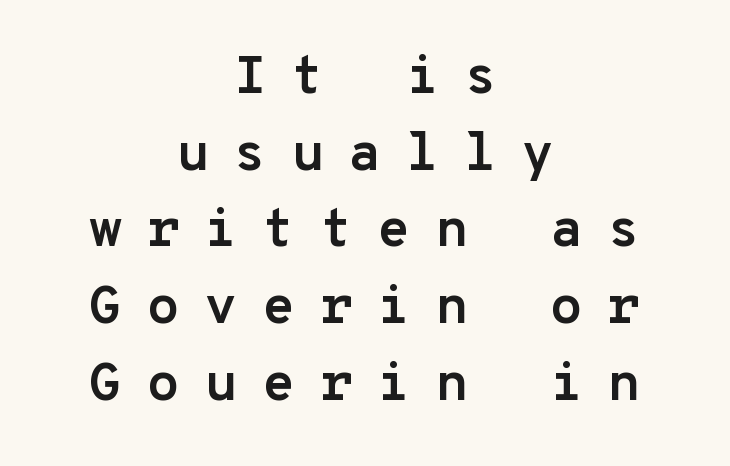
{"serif": "no", "italic": "no", "bold": "yes", "weight": "semibold", "width": "normal", "stroke_contrast": "low", "x_height": "medium", "monospaced": "yes", "underline": "no", "align": "center", "line_spacing": "normal", "line_spacing_ratio": 1.42, "letter_spacing": "wide", "letter_spacing_em": 0.45, "glyph_px": 54}
